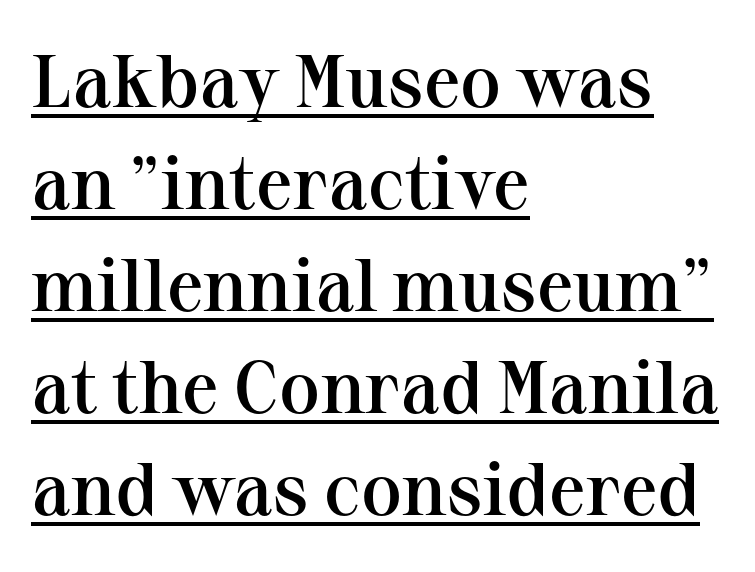
The image shows 74 px semibold serif type, upright; set left-aligned, normal line spacing (1.38x), normal letter spacing, underlined; medium stroke contrast and a medium x-height.
